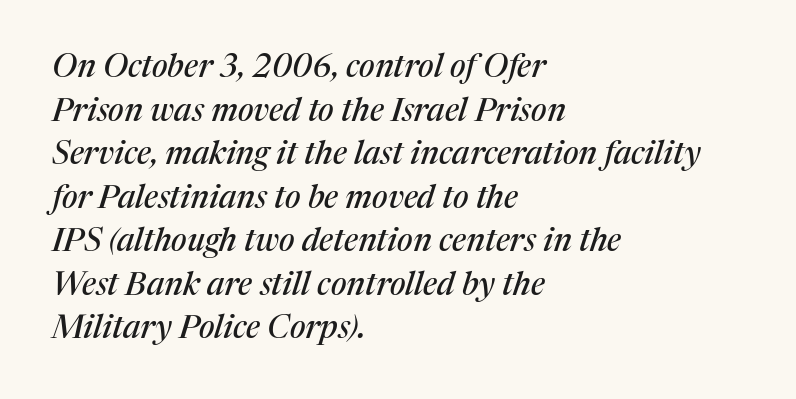
The image shows 32 px serif type, italic (leaning right); set left-aligned, normal line spacing (1.36x), normal letter spacing, not underlined; medium stroke contrast and a medium x-height.
